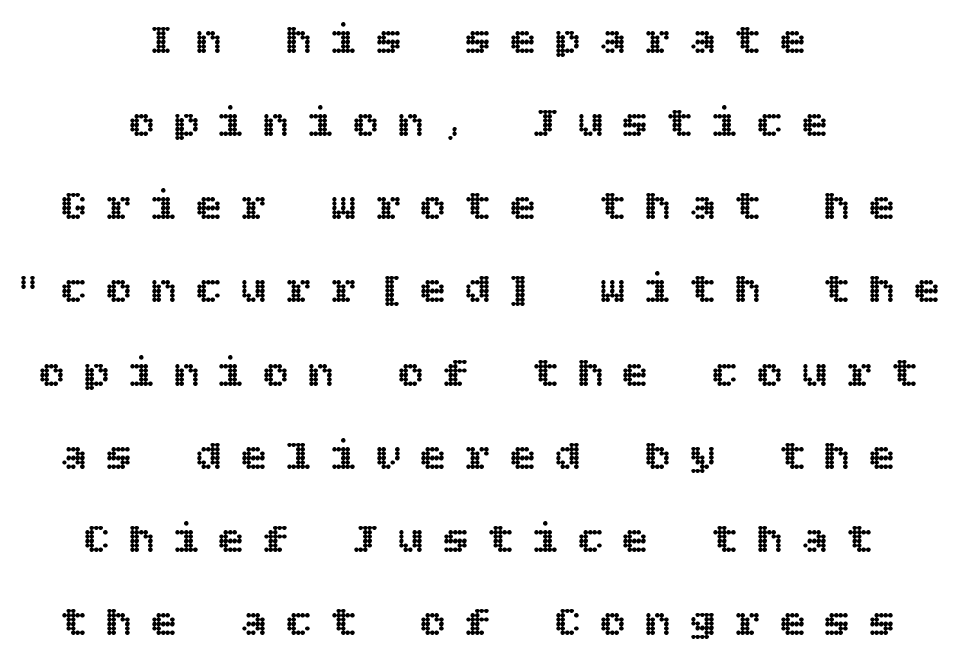
The typography opts for an upright posture over an oblique one. The space beneath each line is pristine and unruled. Line starts and ends both wander, symmetrically. The passage shown has open, widely tracked lettering throughout.
